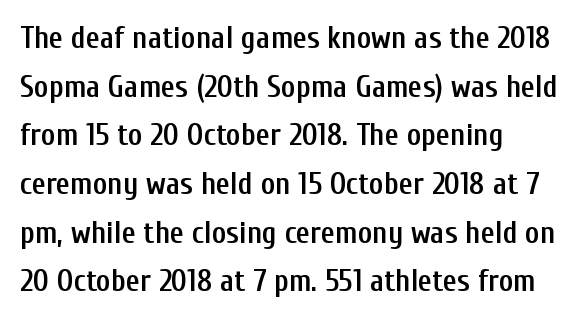
Q: Is the text bold? A: Semi-bold.
Q: Is the text italic (slanted)? A: No, it is upright.
Q: Is the typeface a serif or a sans-serif typeface? A: Sans-serif.
Q: Is the text underlined? A: No.
Q: How is the paragraph aligned? A: Left-aligned.
Q: Is the spacing between letters normal or unusually wide? A: Normal.
Q: Is the spacing between lines tight, normal or loose? A: Normal.
Q: Width (condensed, normal, or wide)? A: Condensed.
Q: Stroke contrast? A: Low.
Q: x-height? A: Medium.
Q: Monospaced? A: No.
